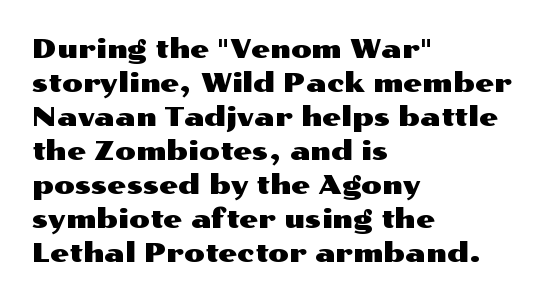
{"italic": "no", "underline": "no", "align": "left", "line_spacing": "normal", "line_spacing_ratio": 1.26, "letter_spacing": "normal", "letter_spacing_em": 0.0, "glyph_px": 27}
